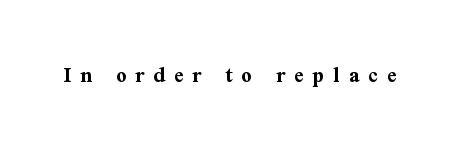
Q: Is the text bold? A: Yes.
Q: Is the text italic (slanted)? A: No, it is upright.
Q: Is the text underlined? A: No.
Q: Is the spacing between letters normal or unusually wide? A: Unusually wide.
